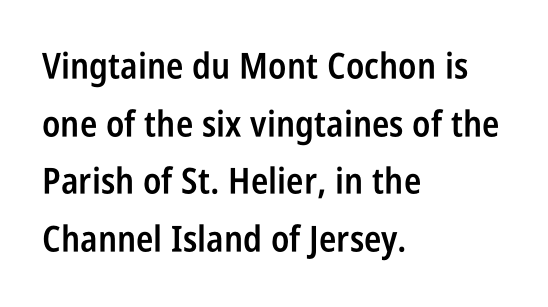
Q: Is the text bold? A: Semi-bold.
Q: Is the text italic (slanted)? A: No, it is upright.
Q: Is the typeface a serif or a sans-serif typeface? A: Sans-serif.
Q: Is the text underlined? A: No.
Q: How is the paragraph aligned? A: Left-aligned.
Q: Is the spacing between letters normal or unusually wide? A: Normal.
Q: Is the spacing between lines tight, normal or loose? A: Normal.
Q: Width (condensed, normal, or wide)? A: Condensed.
Q: Stroke contrast? A: Low.
Q: x-height? A: Large.
Q: Monospaced? A: No.
